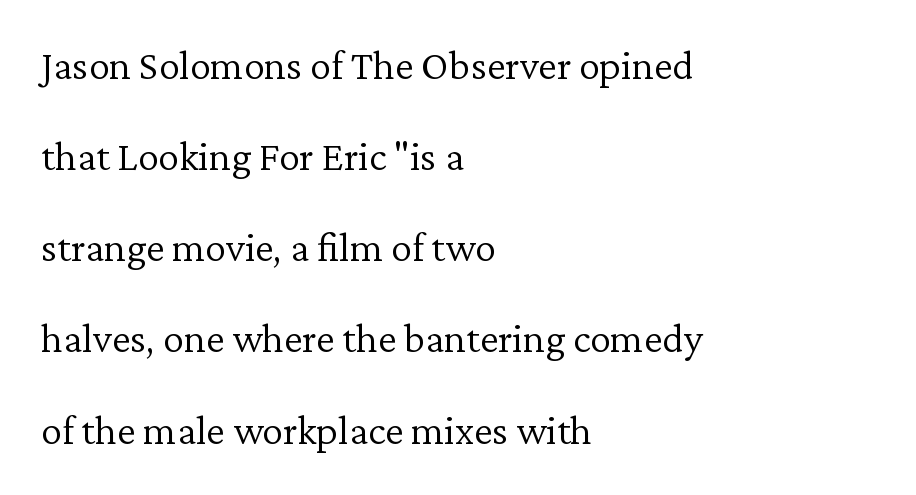
{"serif": "yes", "italic": "no", "bold": "no", "weight": "light", "width": "normal", "stroke_contrast": "low", "x_height": "medium", "monospaced": "no", "underline": "no", "align": "left", "line_spacing": "loose", "line_spacing_ratio": 2.17, "letter_spacing": "normal", "letter_spacing_em": 0.0, "glyph_px": 42}
